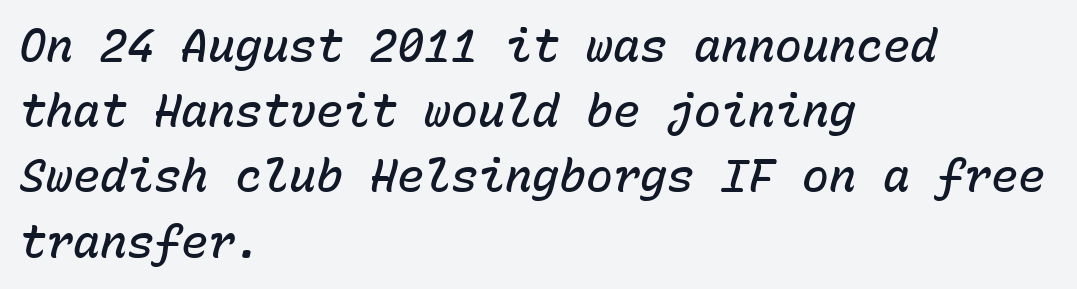
Q: Is the text bold? A: Semi-bold.
Q: Is the text italic (slanted)? A: Yes, it leans right by about 15 degrees.
Q: Is the text underlined? A: No.
Q: How is the paragraph aligned? A: Left-aligned.
Q: Is the spacing between letters normal or unusually wide? A: Normal.
Q: Is the spacing between lines tight, normal or loose? A: Normal.
Q: Width (condensed, normal, or wide)? A: Normal.
Q: Stroke contrast? A: Low.
Q: x-height? A: Medium.
Q: Monospaced? A: Yes.
